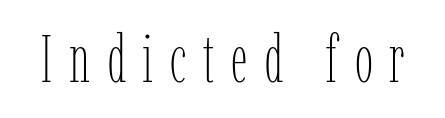
{"italic": "no", "bold": "no", "weight": "thin", "width": "condensed", "stroke_contrast": "low", "x_height": "medium", "monospaced": "no", "underline": "no", "letter_spacing": "wide", "letter_spacing_em": 0.25, "glyph_px": 66}
